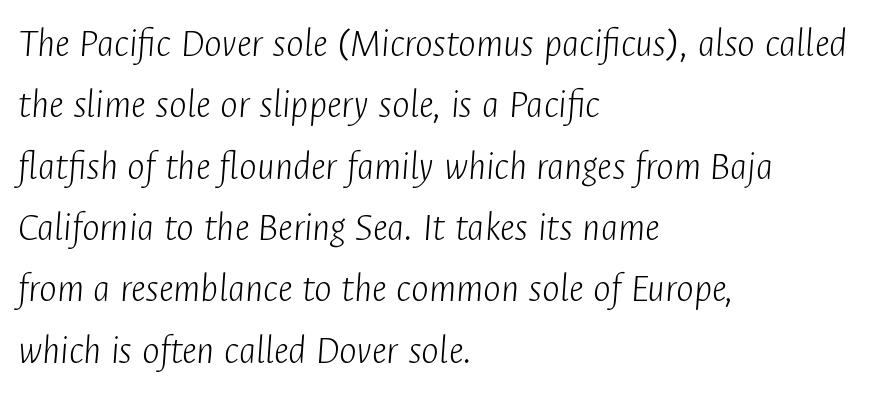
{"italic": "yes", "lean": "right", "slant_degrees": 4, "bold": "no", "weight": "light", "width": "condensed", "stroke_contrast": "low", "x_height": "medium", "monospaced": "no", "underline": "no", "align": "left", "line_spacing": "normal", "line_spacing_ratio": 1.46, "letter_spacing": "normal", "letter_spacing_em": 0.0, "glyph_px": 42}
